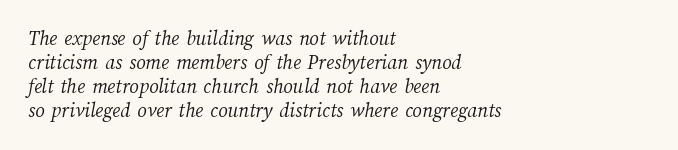
{"bold": "no", "underline": "no", "align": "left", "line_spacing": "tight", "line_spacing_ratio": 1.14, "letter_spacing": "normal", "letter_spacing_em": 0.0, "glyph_px": 21}
